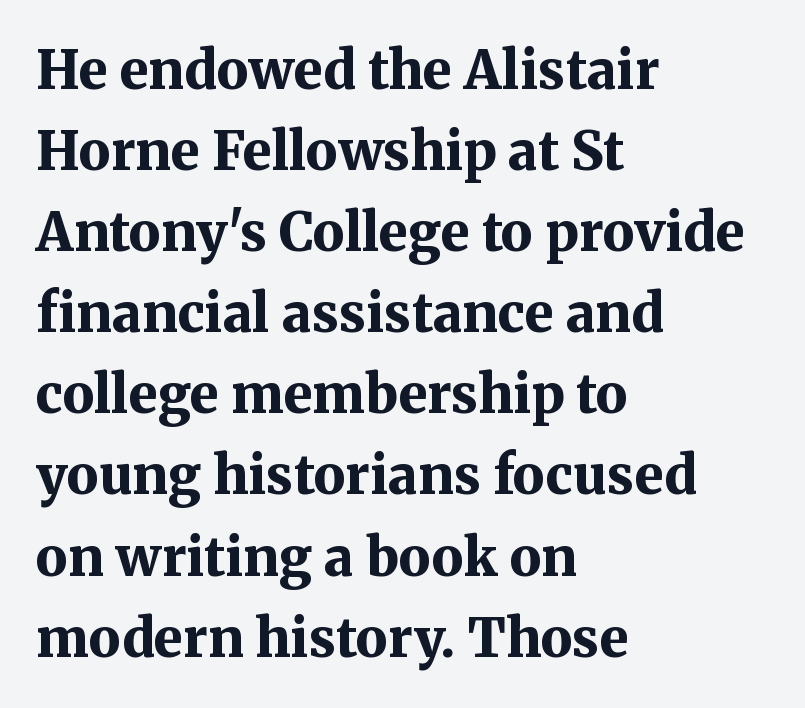
{"serif": "yes", "italic": "no", "bold": "yes", "weight": "bold", "width": "normal", "stroke_contrast": "medium", "x_height": "medium", "monospaced": "no", "underline": "no", "align": "left", "line_spacing": "normal", "line_spacing_ratio": 1.53, "letter_spacing": "normal", "letter_spacing_em": 0.0, "glyph_px": 53}
